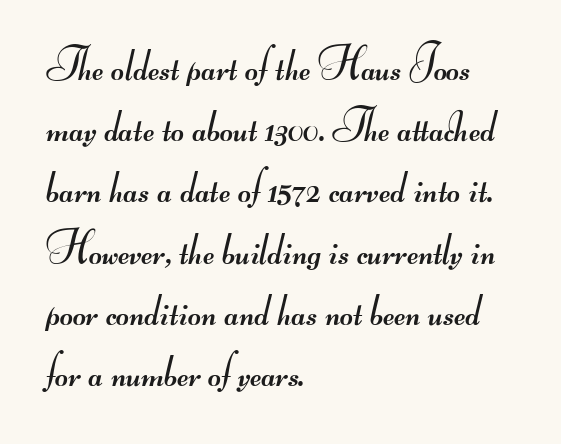
{"serif": "no", "bold": "no", "weight": "regular", "width": "wide", "stroke_contrast": "medium", "monospaced": "no", "underline": "no", "align": "left", "line_spacing": "normal", "line_spacing_ratio": 1.36, "letter_spacing": "normal", "letter_spacing_em": 0.0, "glyph_px": 45}
